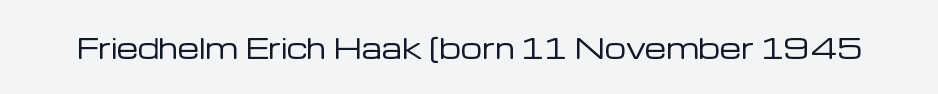
Q: Is the text bold? A: No.
Q: Is the text italic (slanted)? A: No, it is upright.
Q: Is the text underlined? A: No.
Q: Is the spacing between letters normal or unusually wide? A: Normal.
